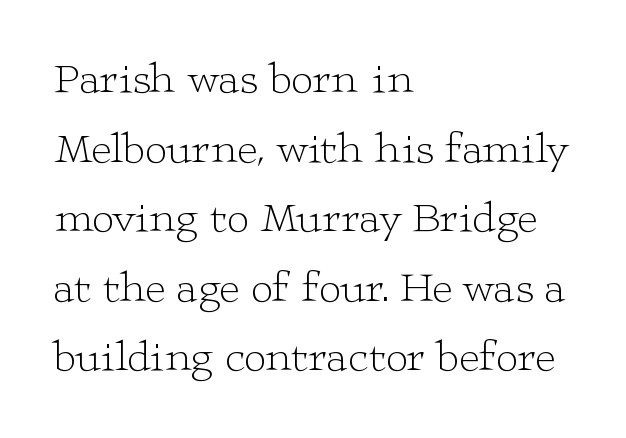
{"serif": "yes", "italic": "no", "bold": "no", "weight": "light", "width": "wide", "stroke_contrast": "low", "x_height": "medium", "monospaced": "no", "underline": "no", "align": "left", "line_spacing": "normal", "line_spacing_ratio": 1.58, "letter_spacing": "normal", "letter_spacing_em": 0.0, "glyph_px": 44}
